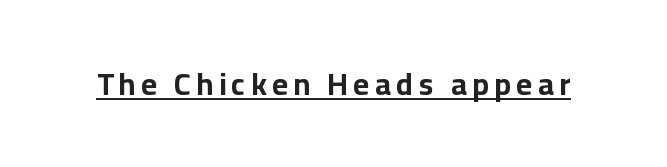
The image shows 31 px bold sans-serif type, upright; set underlined; low stroke contrast and a medium x-height.
